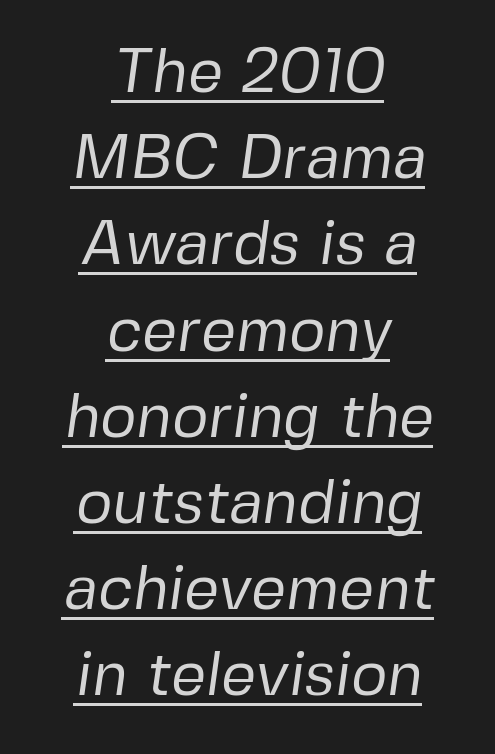
{"serif": "no", "bold": "no", "weight": "regular", "width": "normal", "stroke_contrast": "low", "x_height": "medium", "monospaced": "no", "underline": "yes", "align": "center", "line_spacing": "normal", "line_spacing_ratio": 1.39, "letter_spacing": "normal", "letter_spacing_em": 0.0, "glyph_px": 62}
